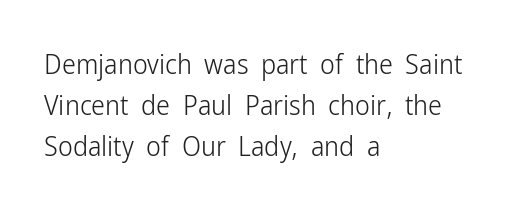
Tracking here is standard; glyphs follow each other at the usual distance. The foot of each line stays bare and open. The typesetter chose a ragged-right arrangement here. This sample keeps an unexceptional amount of space between lines. These glyphs show unthickened strokes, regular width or finer. This rendering employs a face without finishing strokes, i.e., a sans-serif.
